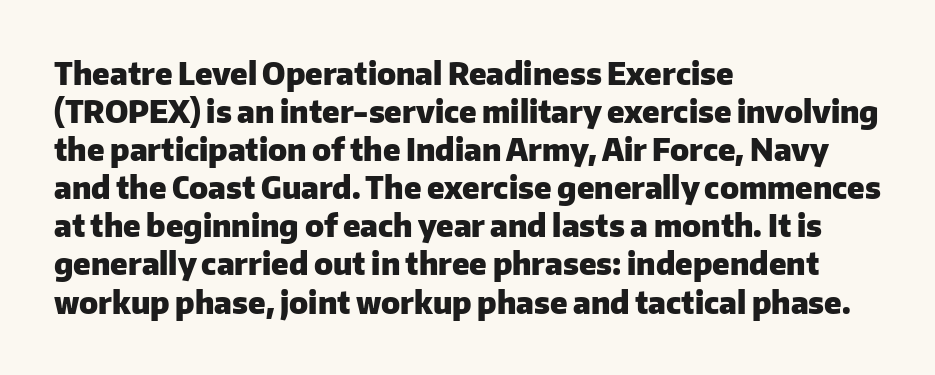
{"serif": "no", "italic": "no", "bold": "yes", "weight": "heavy", "width": "normal", "stroke_contrast": "low", "x_height": "medium", "monospaced": "no", "underline": "no", "align": "left", "line_spacing": "normal", "line_spacing_ratio": 1.27, "letter_spacing": "normal", "letter_spacing_em": 0.0, "glyph_px": 30}
